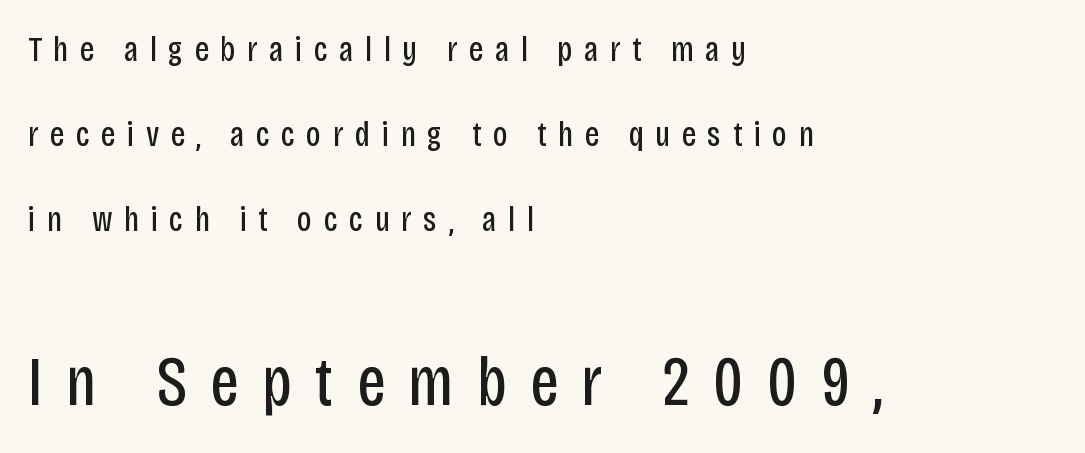
Does extra space separate the letters? Yes, quite a lot of it. Quick note: interline space is abundant. Is the stroke heavy? The answer is a plain regular-or-lighter. The passage shown is typed in a proportional face where columns would drift. Size hierarchy here favors the trailing block over the leading one. A typesetter would label this face a sans.
